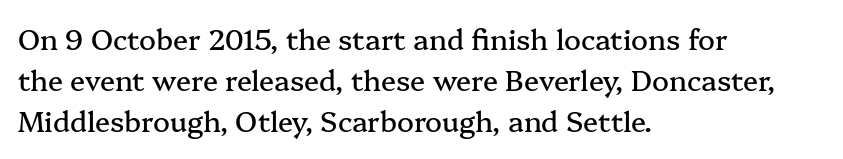
The image shows 28 px serif type, upright; set left-aligned, normal line spacing (1.47x), normal letter spacing, not underlined; medium stroke contrast and a medium x-height.
